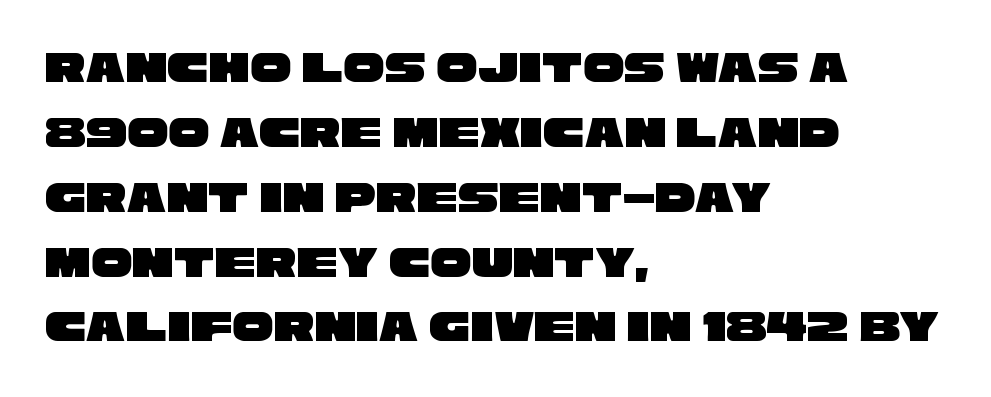
Between one letter and the next there's only the usual sliver of space. The leading is moderate, giving the passage an even texture. Line starts are locked; line ends wander. Grotesque or geometric, the face here clearly has no serifs. The baseline area is clear. You could not count columns in this text — the font is proportionally spaced.
